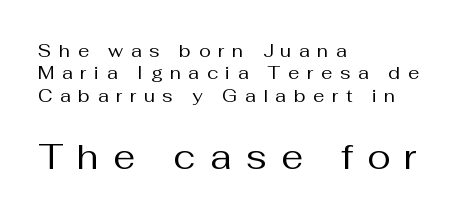
Q: Is the text bold? A: No.
Q: Is the text italic (slanted)? A: No, it is upright.
Q: Is the typeface a serif or a sans-serif typeface? A: Sans-serif.
Q: Is the text underlined? A: No.
Q: How is the paragraph aligned? A: Left-aligned.
Q: Is the spacing between letters normal or unusually wide? A: Unusually wide.
Q: Which block of text is set in a larger size, the first (top) or the second (bottom)? A: The second (bottom) one.
Q: Width (condensed, normal, or wide)? A: Normal.
Q: Stroke contrast? A: Medium.
Q: x-height? A: Medium.
Q: Monospaced? A: No.
